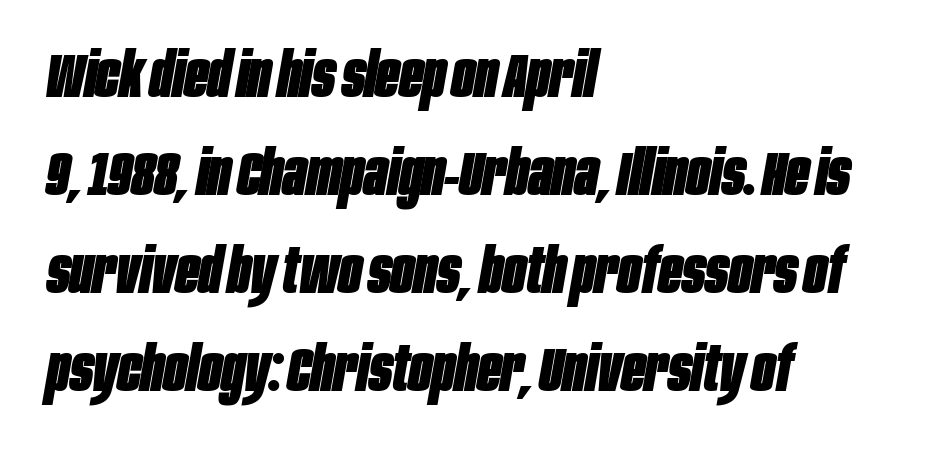
{"italic": "yes", "lean": "right", "slant_degrees": 10, "bold": "yes", "weight": "heavy", "width": "condensed", "stroke_contrast": "low", "x_height": "large", "monospaced": "no", "underline": "no", "align": "left", "line_spacing": "normal", "line_spacing_ratio": 1.58, "letter_spacing": "normal", "letter_spacing_em": 0.0, "glyph_px": 62}
